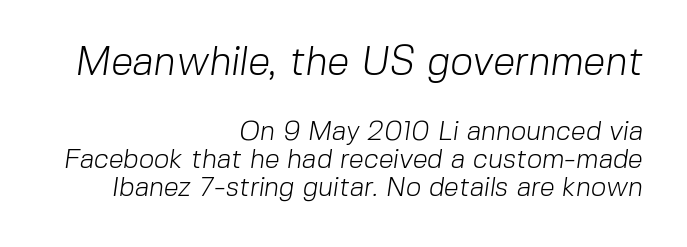
This sample has the flowing, uneven cadence of proportional lettering. Is the stroke heavy? The answer is a plain regular-or-lighter. A bare baseline throughout the passage. Leading: reduced.
